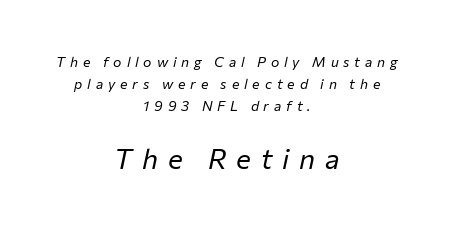
Q: Is the text bold? A: No.
Q: Is the text italic (slanted)? A: Yes, it leans right by about 12 degrees.
Q: Is the text underlined? A: No.
Q: How is the paragraph aligned? A: Centered.
Q: Is the spacing between letters normal or unusually wide? A: Unusually wide.
Q: Is the spacing between lines tight, normal or loose? A: Normal.
Q: Which block of text is set in a larger size, the first (top) or the second (bottom)? A: The second (bottom) one.
Q: Width (condensed, normal, or wide)? A: Normal.
Q: Stroke contrast? A: Low.
Q: x-height? A: Medium.
Q: Monospaced? A: No.
